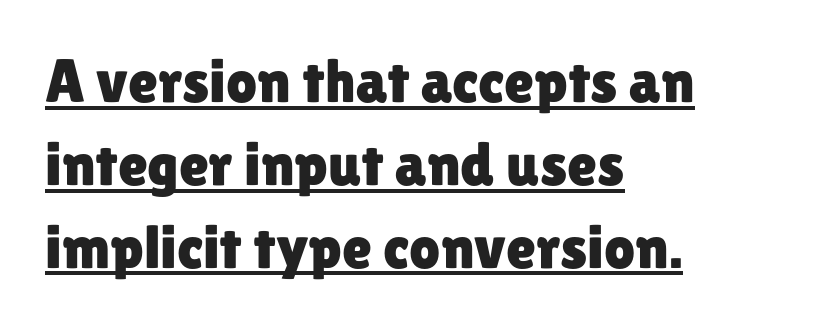
{"serif": "no", "italic": "no", "width": "normal", "stroke_contrast": "low", "x_height": "medium", "monospaced": "no", "underline": "yes", "align": "left", "line_spacing": "normal", "line_spacing_ratio": 1.36, "letter_spacing": "normal", "letter_spacing_em": 0.0, "glyph_px": 61}
